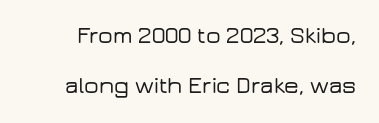
The image shows 23 px text type, upright; set loose line spacing (2.19x), normal letter spacing, not underlined.
